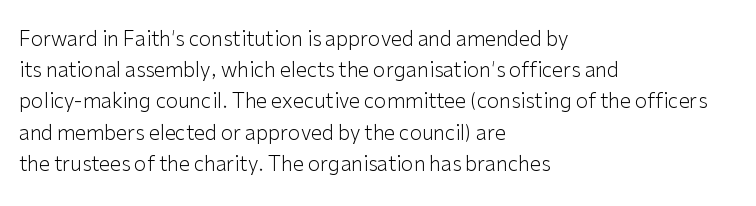
{"italic": "no", "bold": "no", "underline": "no", "align": "left", "line_spacing": "normal", "line_spacing_ratio": 1.56, "letter_spacing": "normal", "letter_spacing_em": 0.0, "glyph_px": 20}
